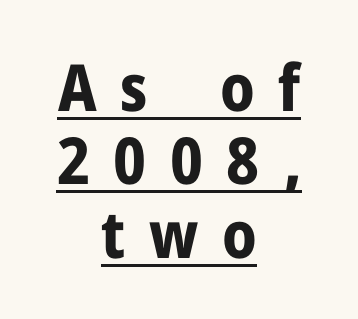
{"serif": "no", "italic": "no", "bold": "yes", "weight": "bold", "width": "normal", "stroke_contrast": "low", "x_height": "medium", "monospaced": "no", "underline": "yes", "align": "center", "line_spacing": "tight", "line_spacing_ratio": 1.13, "letter_spacing": "wide", "letter_spacing_em": 0.36, "glyph_px": 65}
